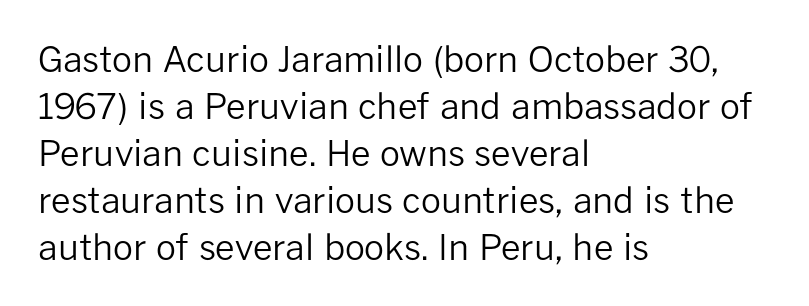
The image shows 35 px regular-weight sans-serif type, upright; set left-aligned, normal line spacing (1.34x), normal letter spacing, not underlined; low stroke contrast and a medium x-height.
